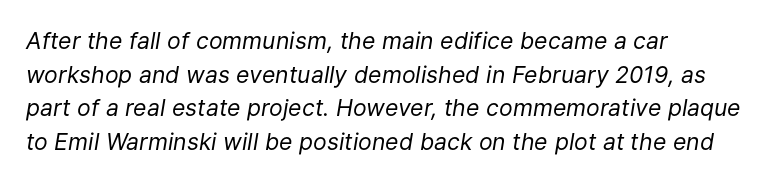
{"italic": "yes", "lean": "right", "slant_degrees": 9, "bold": "no", "underline": "no", "align": "left", "line_spacing": "normal", "line_spacing_ratio": 1.46, "letter_spacing": "normal", "letter_spacing_em": 0.0, "glyph_px": 23}
